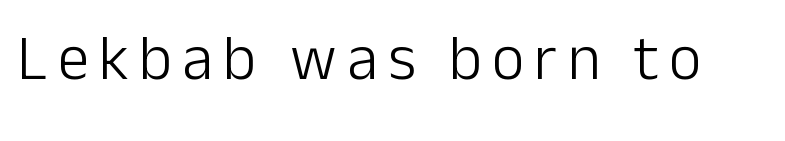
Caption: face not bold, strokes unweighted. The designer went with a sans here, leaving each stem footless. Unmarked baselines from the first word to the last. Think of a printed novel: that variable character pitch is what you see here. Ordinary non-slanted type is in use.
